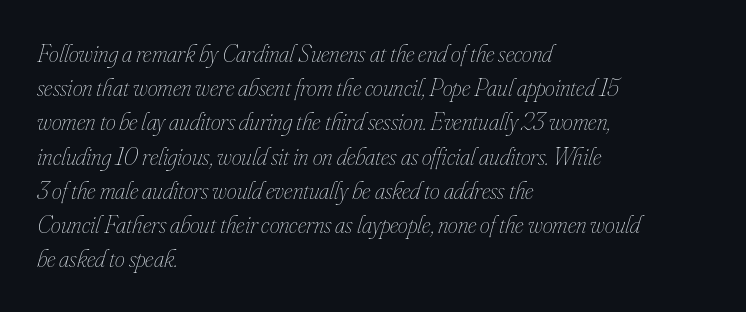
The image shows 25 px text type, italic (leaning right); set left-aligned, normal line spacing (1.37x), normal letter spacing, not underlined.
